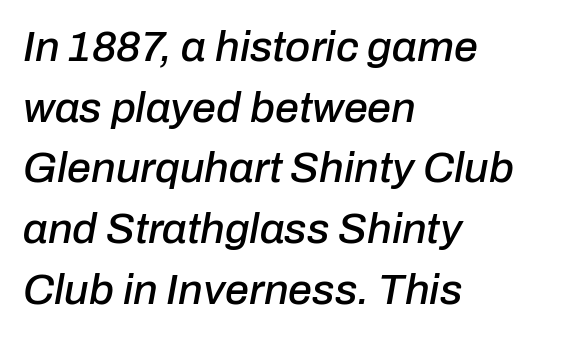
The image shows 43 px text type, italic (leaning right); set left-aligned, normal line spacing (1.41x), normal letter spacing, not underlined; low stroke contrast and a medium x-height.
